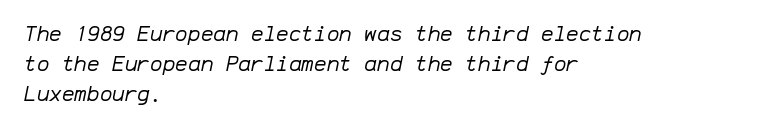
The image shows 21 px text type, italic (leaning right); set left-aligned, normal line spacing (1.42x), normal letter spacing, not underlined.
